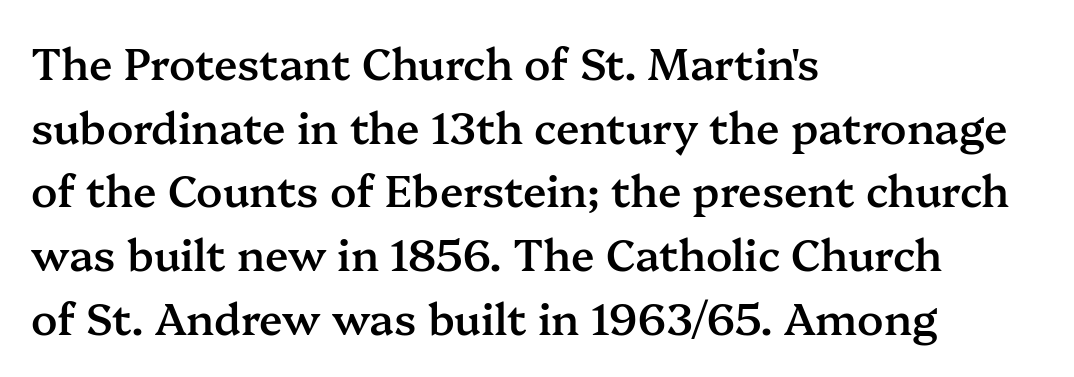
This is moderately heavy type, rendered in semibold. The foot of each line stays bare and open. Characters follow at the spacing the type designer built in. Is this a fixed-width face? No — the glyphs have proportional, varying widths.
